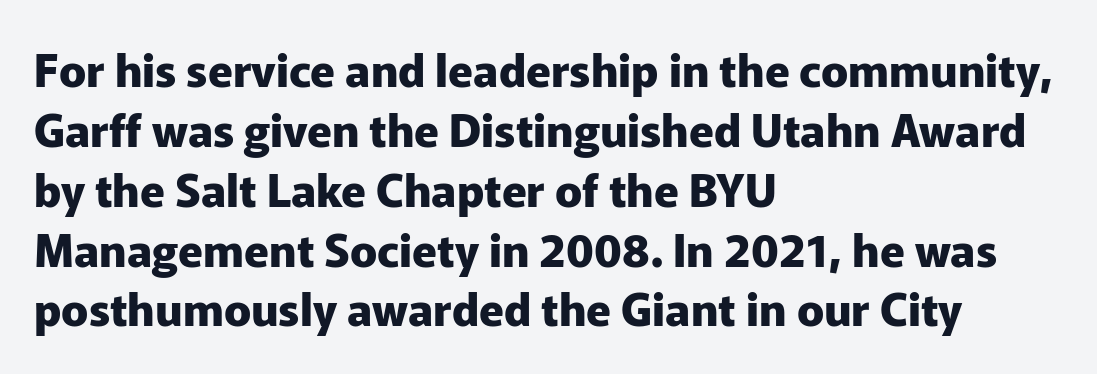
All the whitespace from short lines collects on the right. Inter-character spacing is left at the font's built-in metrics. The face used here is proportionally spaced, like ordinary book or web type. Each new line begins a customary step beneath the previous one. A dark, heavy texture on the line: the type is bold. Nope, no serifs anywhere on these letters.
